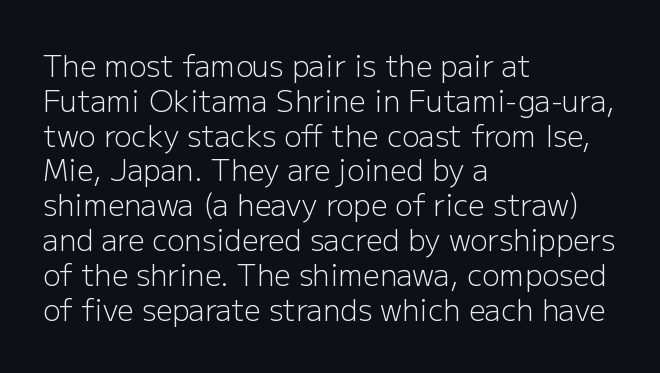
{"serif": "no", "italic": "no", "bold": "no", "weight": "light", "width": "normal", "stroke_contrast": "low", "x_height": "medium", "monospaced": "no", "underline": "no", "align": "left", "line_spacing_ratio": 1.2, "letter_spacing": "normal", "letter_spacing_em": 0.0, "glyph_px": 29}
